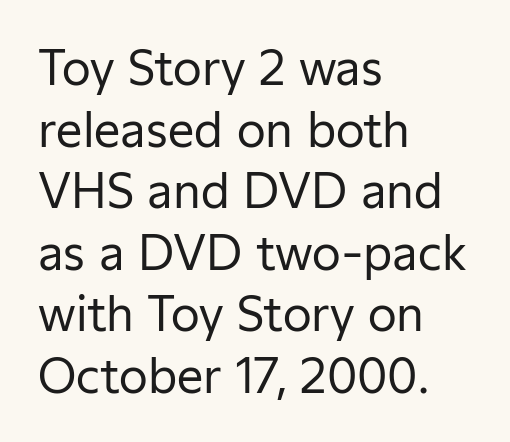
The rendering uses natural spacing where letterforms have individual widths. The axis of the letterforms is exactly vertical. A light-to-regular cut is what we see here. A normal amount of white space separates one row of letters from the next. Nothing unusual about the tracking: characters are spaced as the font intends.
